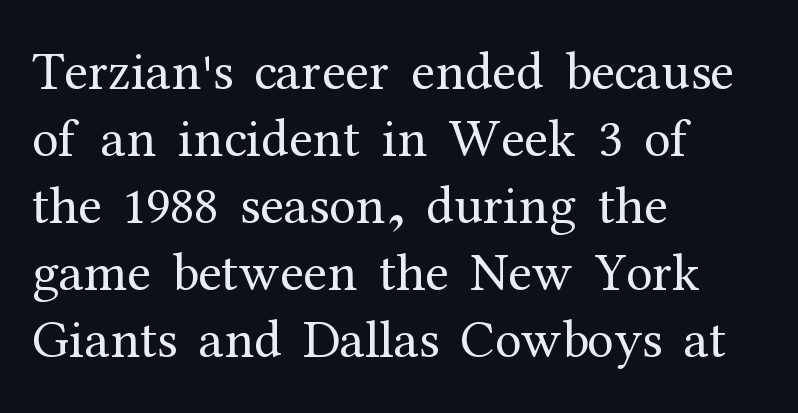
The image shows 54 px regular-weight serif type, upright; set left-aligned, line spacing 1.24x, normal letter spacing, not underlined; medium stroke contrast and a medium x-height.
